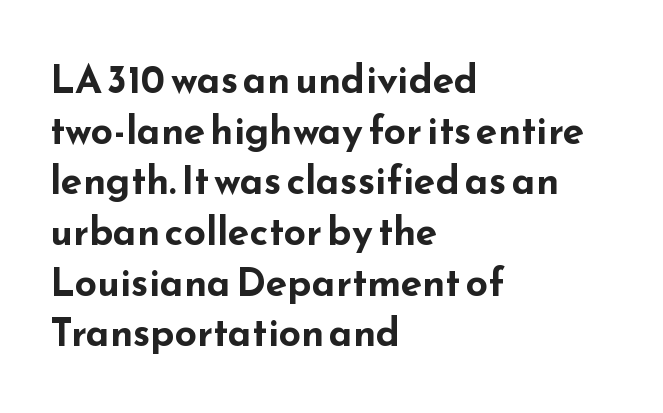
The image shows 39 px bold, wide sans-serif type, upright; set left-aligned, normal line spacing (1.3x), normal letter spacing, not underlined; low stroke contrast and a small x-height.
